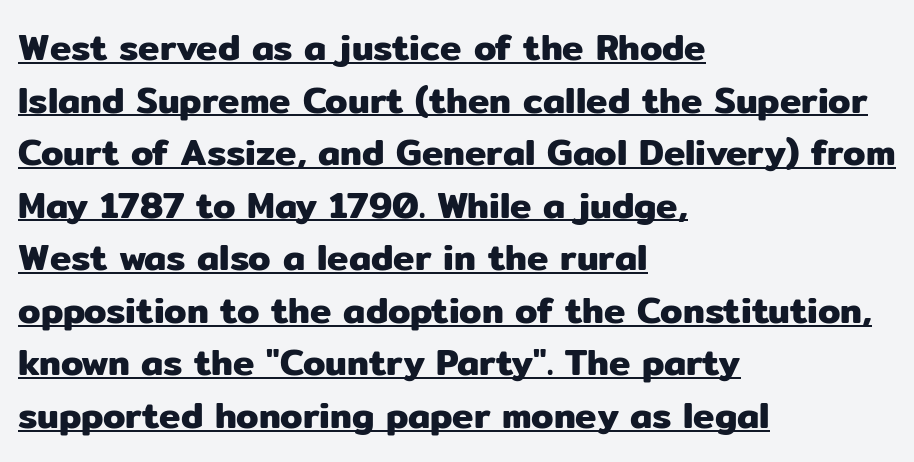
The image shows 36 px sans-serif type, upright; set left-aligned, normal line spacing (1.46x), normal letter spacing, underlined; low stroke contrast and a medium x-height.
